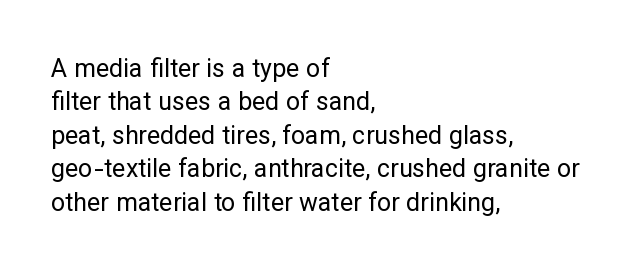
The image shows 25 px text type, upright; set left-aligned, normal line spacing (1.34x), normal letter spacing, not underlined.
